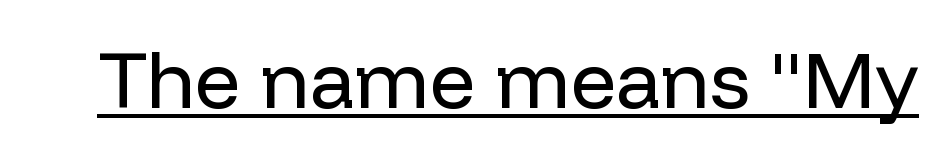
The image shows 80 px regular-weight sans-serif type, upright; set normal letter spacing, underlined; low stroke contrast and a medium x-height.
